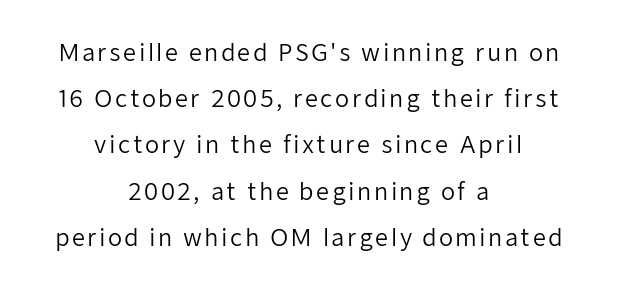
Letters have the restrained weight of plain body copy at most. Casual observation: everything's sitting right in the middle. Regarding leading, the lines here are spaced well apart. It's the straight-up-and-down kind of type.
